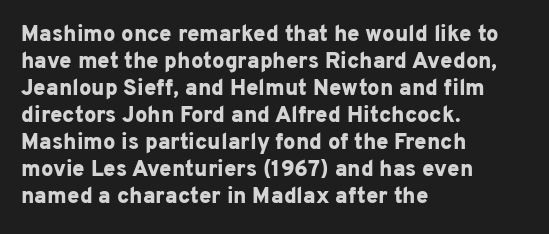
The setting favours the left margin, as ordinary paragraphs usually do. The strip under each line holds only bare page. Every letter is thick-stroked: bold, no question. In terms of posture, this sample is upright. Is the letter spacing exaggerated? No — it looks like the ordinary default.
